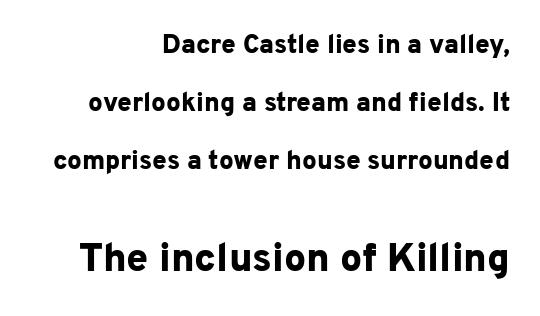
{"serif": "no", "italic": "no", "bold": "yes", "weight": "bold", "width": "normal", "stroke_contrast": "low", "x_height": "medium", "monospaced": "no", "underline": "no", "align": "right", "line_spacing": "loose", "line_spacing_ratio": 2.24, "letter_spacing": "normal", "letter_spacing_em": 0.0, "larger_block": "second", "size_ratio": 1.5, "glyph_px": 39}
